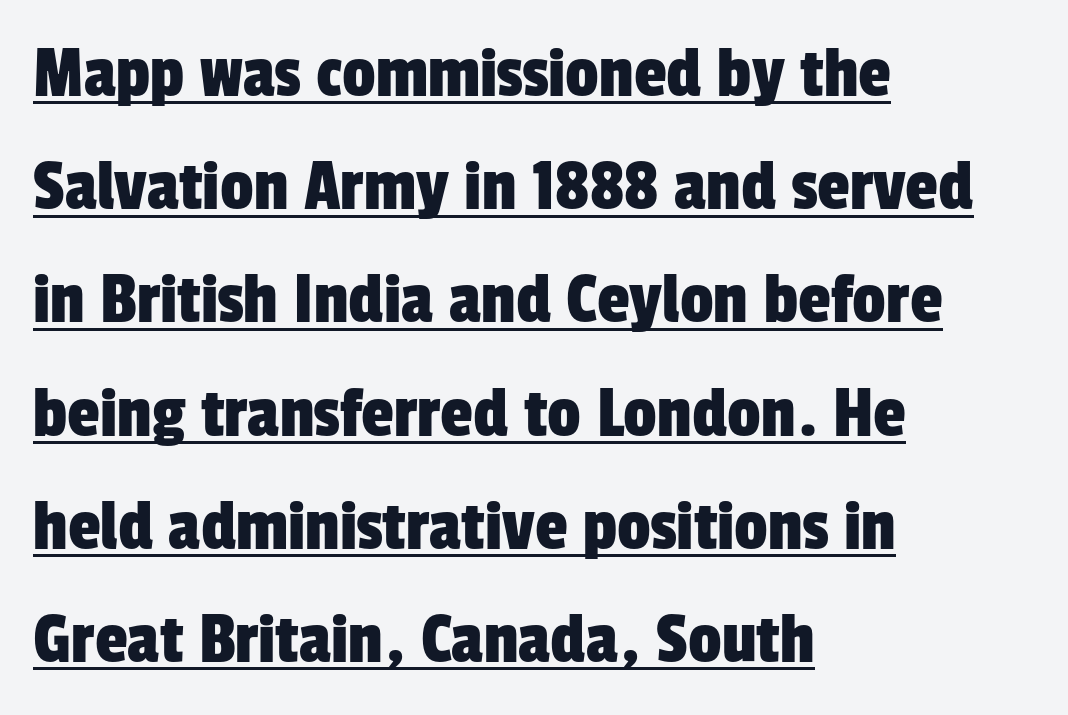
{"serif": "no", "width": "condensed", "stroke_contrast": "low", "x_height": "medium", "monospaced": "no", "underline": "yes", "align": "left", "line_spacing": "normal", "line_spacing_ratio": 1.53, "letter_spacing": "normal", "letter_spacing_em": 0.0, "glyph_px": 74}
